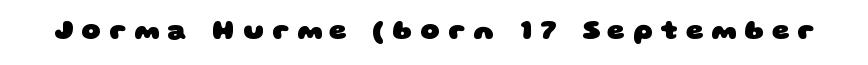
Q: Is the text bold? A: Yes.
Q: Is the text underlined? A: No.
Q: Is the spacing between letters normal or unusually wide? A: Unusually wide.
